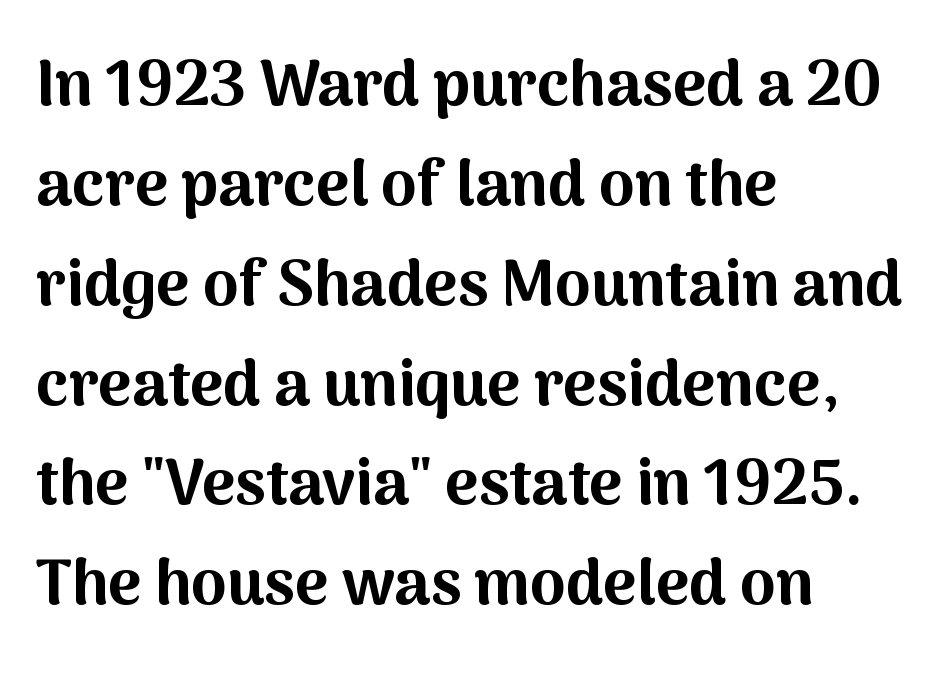
{"serif": "no", "italic": "no", "bold": "yes", "weight": "bold", "width": "normal", "stroke_contrast": "medium", "x_height": "medium", "monospaced": "no", "underline": "no", "align": "left", "line_spacing": "normal", "line_spacing_ratio": 1.56, "letter_spacing": "normal", "letter_spacing_em": 0.0, "glyph_px": 64}
